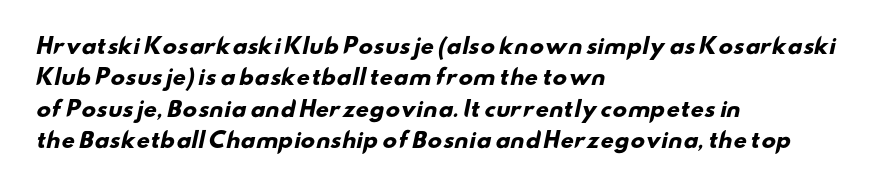
Letter spacing: default. The ragged edge is on the right, which tells us the setting is flush left. Pretty heavy lettering here — definitely bold. Successive baselines arrive at the customary interval. The baseline area is clear.
